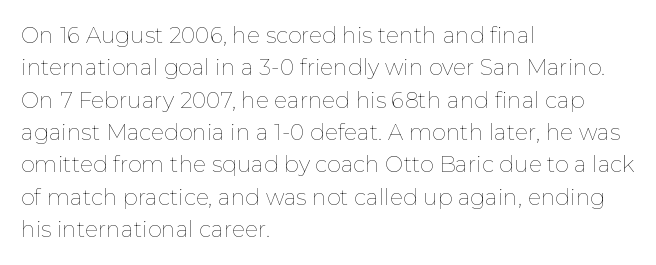
The image shows 22 px text type, upright; set left-aligned, normal line spacing (1.47x), normal letter spacing, not underlined.
